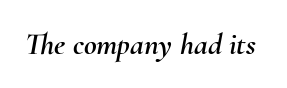
The image shows 31 px text type, italic (leaning right); set normal letter spacing, not underlined; medium stroke contrast and a small x-height.
